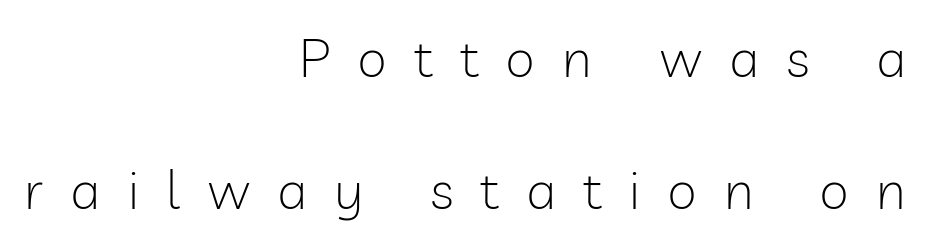
Q: Is the text bold? A: No.
Q: Is the text italic (slanted)? A: No, it is upright.
Q: Is the typeface a serif or a sans-serif typeface? A: Sans-serif.
Q: Is the text underlined? A: No.
Q: How is the paragraph aligned? A: Right-aligned.
Q: Is the spacing between letters normal or unusually wide? A: Unusually wide.
Q: Is the spacing between lines tight, normal or loose? A: Loose.
Q: Width (condensed, normal, or wide)? A: Normal.
Q: Stroke contrast? A: Low.
Q: x-height? A: Medium.
Q: Monospaced? A: No.
